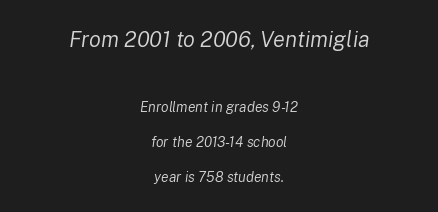
Slant detected: the letters are inclined. The letterforms sit shoulder to shoulder at normal distance. Anything drawn beneath the words? Only blank space. These two chunks differ in scale, with the top chunk taking the larger measure.
